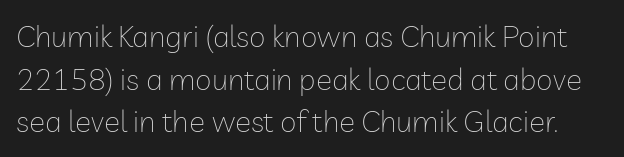
The image shows 30 px thin sans-serif type, upright; set normal line spacing (1.42x), normal letter spacing, not underlined; low stroke contrast and a medium x-height.
